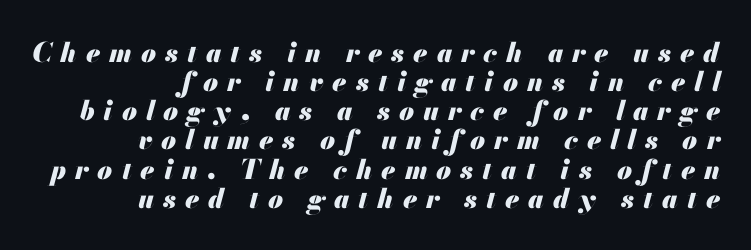
{"italic": "yes", "lean": "right", "slant_degrees": 13, "bold": "yes", "underline": "no", "align": "right", "line_spacing": "tight", "line_spacing_ratio": 1.08, "letter_spacing": "wide", "letter_spacing_em": 0.33, "glyph_px": 27}
